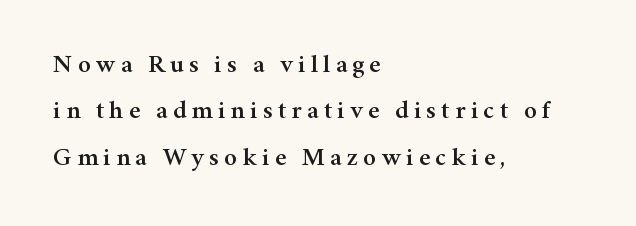
{"italic": "no", "underline": "no", "align": "left", "line_spacing_ratio": 1.78, "letter_spacing": "wide", "letter_spacing_em": 0.2, "glyph_px": 26}
